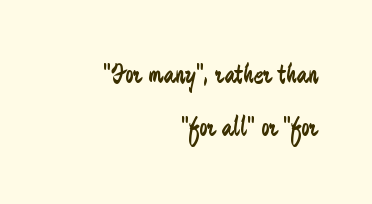
Caption: face not bold, strokes unweighted. Leftover space on each line is placed entirely before the opening word. Any mark beneath the type? The region is blank. Standard letterfit; no display-style spreading of the glyphs. Do the characters align in a grid? No, the font is proportional.
